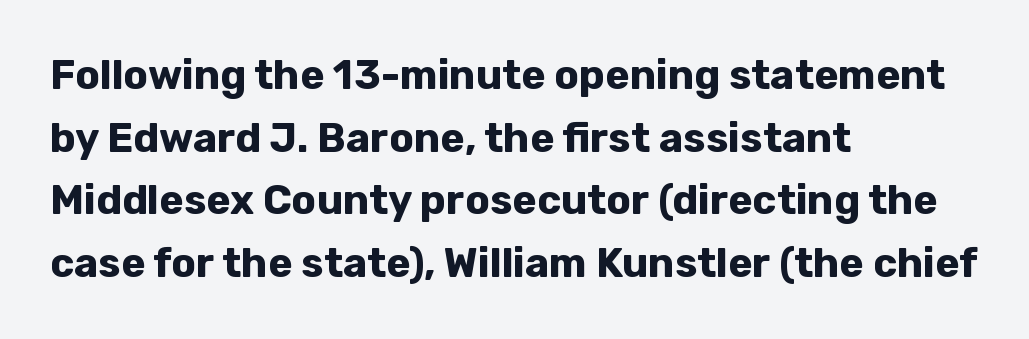
{"serif": "no", "italic": "no", "bold": "yes", "weight": "bold", "width": "normal", "stroke_contrast": "low", "x_height": "medium", "monospaced": "no", "underline": "no", "align": "left", "line_spacing": "normal", "line_spacing_ratio": 1.53, "letter_spacing": "normal", "letter_spacing_em": 0.0, "glyph_px": 41}
